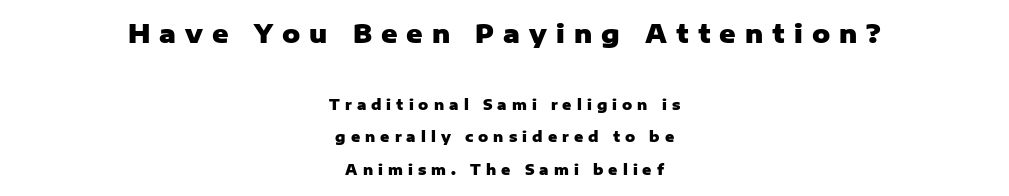
The image shows 25 px bold type, upright; set centered, loose line spacing (2.32x), unusually wide letter spacing (+0.36 em), not underlined; the first (top) block is 1.79x larger.
